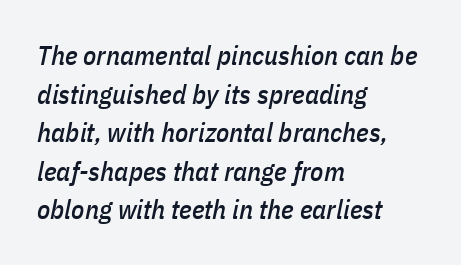
Descenders hang freely into open space. Successive baselines arrive at the customary interval. The specimen reads as italic at a glance. Letter spacing: default. Is the block centered? No — it sits flush against the left margin.
